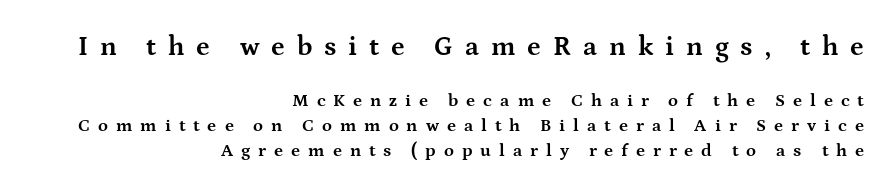
{"italic": "no", "bold": "yes", "underline": "no", "align": "right", "line_spacing": "normal", "line_spacing_ratio": 1.38, "letter_spacing": "wide", "letter_spacing_em": 0.44, "larger_block": "first", "size_ratio": 1.5, "glyph_px": 27}
